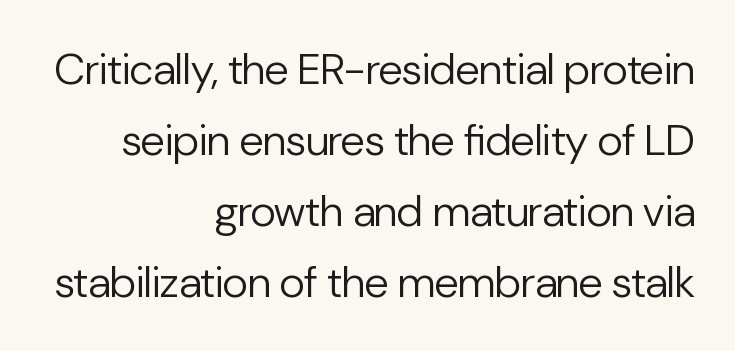
{"serif": "no", "italic": "no", "bold": "no", "weight": "regular", "width": "normal", "stroke_contrast": "low", "x_height": "medium", "monospaced": "no", "underline": "no", "align": "right", "line_spacing": "normal", "line_spacing_ratio": 1.61, "letter_spacing": "normal", "letter_spacing_em": 0.0, "glyph_px": 44}
